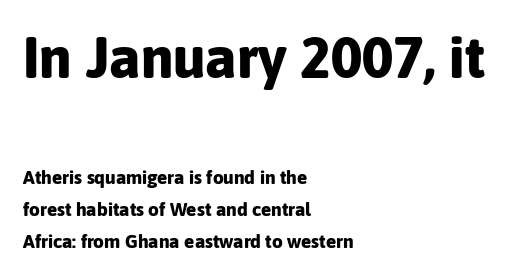
The image shows 58 px bold sans-serif type, upright; set left-aligned, normal line spacing (1.67x), normal letter spacing, not underlined; the first (top) block is 3.05x larger; low stroke contrast and a medium x-height.
